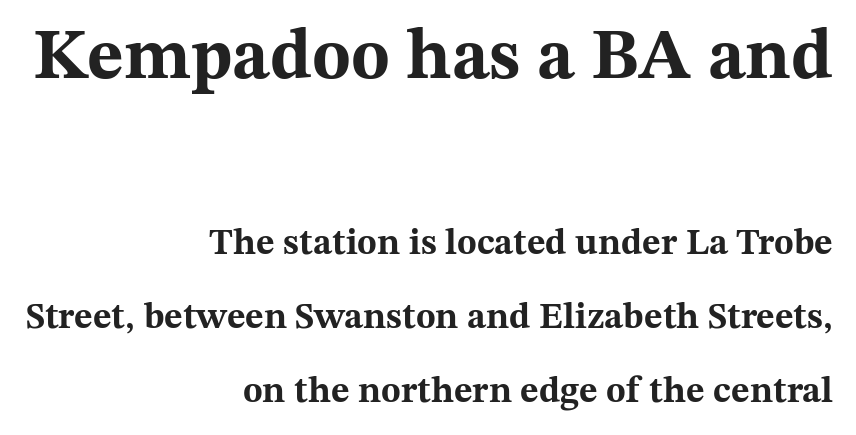
Q: Is the text bold? A: Yes.
Q: Is the text italic (slanted)? A: No, it is upright.
Q: Is the typeface a serif or a sans-serif typeface? A: Serif.
Q: Is the text underlined? A: No.
Q: How is the paragraph aligned? A: Right-aligned.
Q: Is the spacing between letters normal or unusually wide? A: Normal.
Q: Is the spacing between lines tight, normal or loose? A: Loose.
Q: Which block of text is set in a larger size, the first (top) or the second (bottom)? A: The first (top) one.
Q: Width (condensed, normal, or wide)? A: Wide.
Q: Stroke contrast? A: Medium.
Q: x-height? A: Medium.
Q: Monospaced? A: No.
